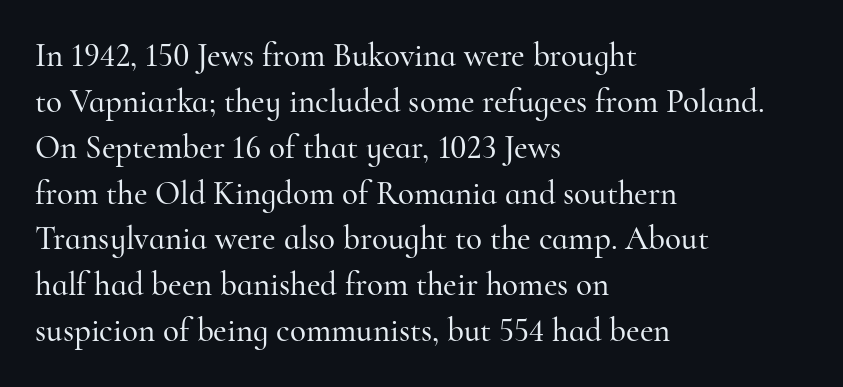
The face used here is proportionally spaced, like ordinary book or web type. Notice how the passage keeps a crisp vertical edge on the left only. The lettering stays uniformly vertical, giving the passage a roman look. Underline: absent. The passage shown stacks its lines at a standard gap.
